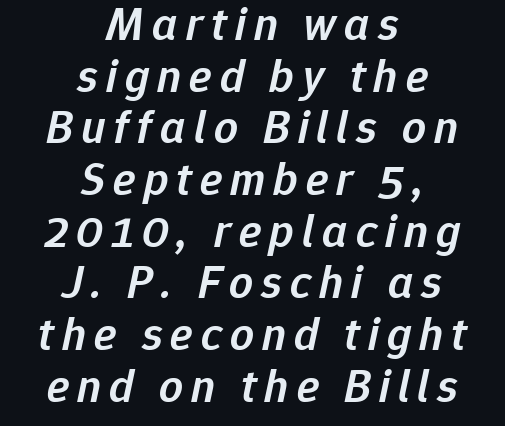
The specimen reads as italic at a glance. These words are printed semibold, heavier than regular yet not bold. The rag falls on both sides of this text block equally. If you measured baseline to baseline, you'd find a short distance.
